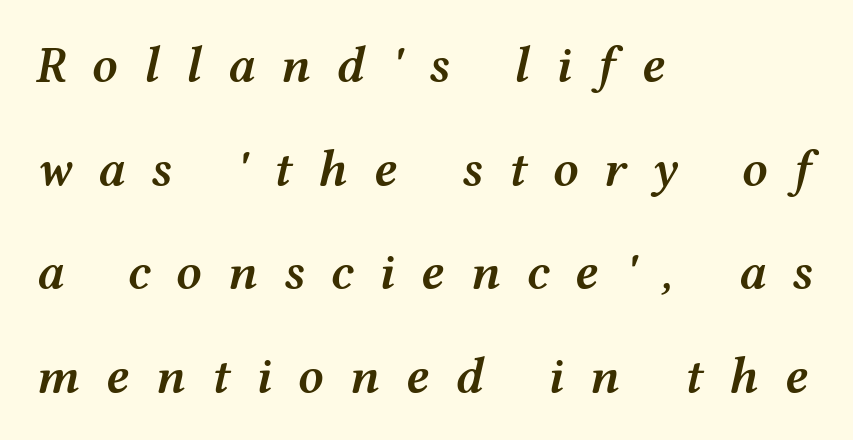
The letters are slanted; this is an italic face. The passage shown is typed in a proportional face where columns would drift. Short note: letters widely spaced. One-word summary of the alignment: left. On the weight axis this lands at semibold, roughly 600.
